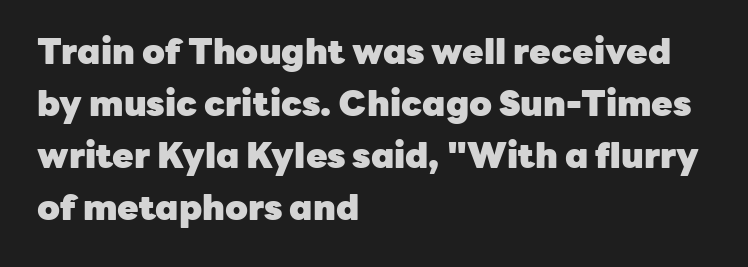
{"serif": "no", "italic": "no", "bold": "yes", "weight": "heavy", "width": "normal", "stroke_contrast": "low", "x_height": "medium", "monospaced": "no", "underline": "no", "align": "left", "line_spacing": "normal", "line_spacing_ratio": 1.49, "letter_spacing": "normal", "letter_spacing_em": 0.0, "glyph_px": 35}
